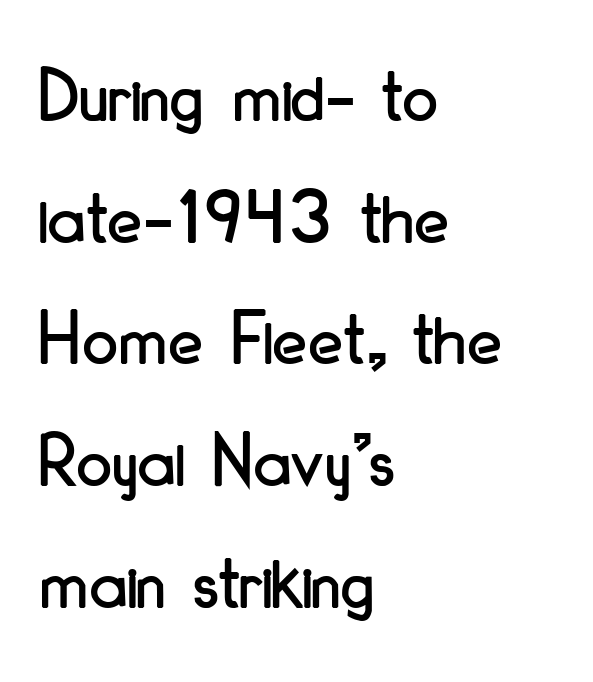
Left-aligned paragraph, ragged on the right. Each letter keeps its own natural width here, so spacing adapts to shape. Vertical strokes here are truly vertical. Interline gaps are of average width in this sample. Standard letterfit; no display-style spreading of the glyphs. To sum up the face: it is a sans, with no serifs.
